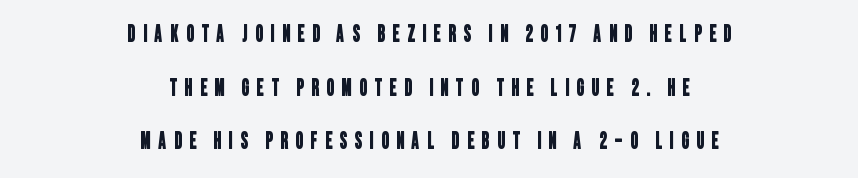
The zone under the glyphs is completely vacant. How are the letters spaced? Widely, with obvious added tracking. Leading: increased. Typeset on center — no edge is straight.
